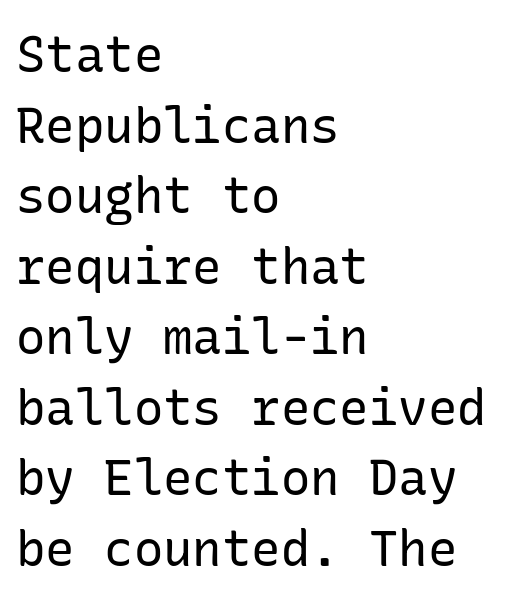
Q: Is the text bold? A: No.
Q: Is the text italic (slanted)? A: No, it is upright.
Q: Is the typeface a serif or a sans-serif typeface? A: Sans-serif.
Q: Is the text underlined? A: No.
Q: How is the paragraph aligned? A: Left-aligned.
Q: Is the spacing between letters normal or unusually wide? A: Normal.
Q: Is the spacing between lines tight, normal or loose? A: Normal.
Q: Width (condensed, normal, or wide)? A: Normal.
Q: Stroke contrast? A: Low.
Q: x-height? A: Medium.
